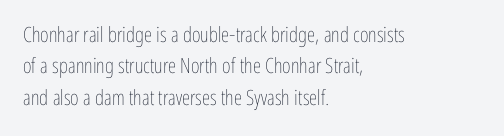
The image shows 21 px text type, upright; set left-aligned, normal line spacing (1.49x), normal letter spacing, not underlined.
